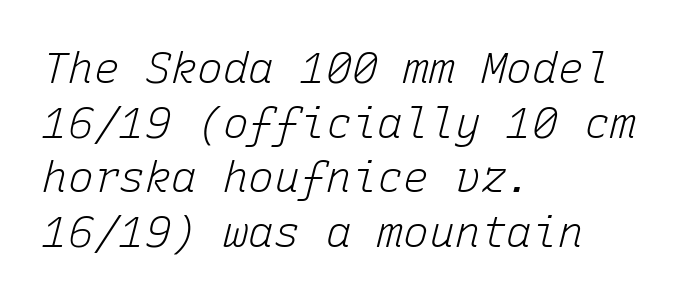
Is this a heavy cut? Hardly; it is regular or lighter. This sample uses an oblique cut, with every glyph tilted off the vertical. Where is the straight margin? On the left. Regular leading. Just letters on the line, the space beneath them empty.
